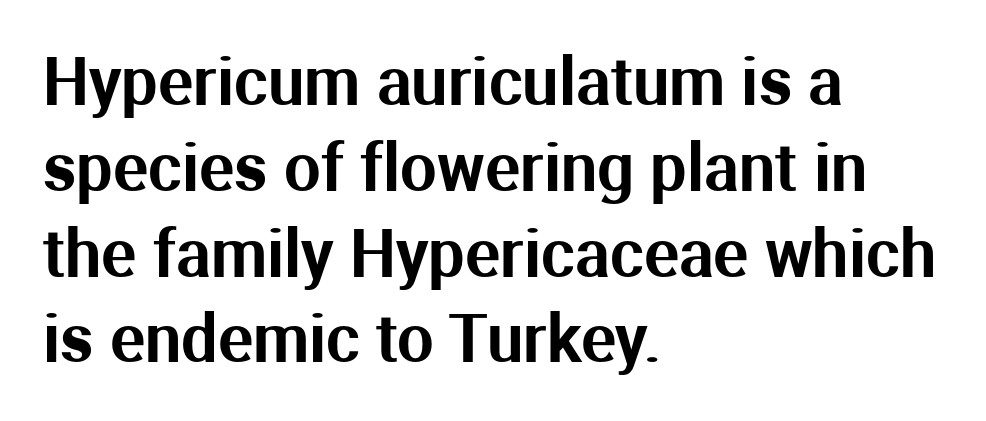
Q: Is the text italic (slanted)? A: No, it is upright.
Q: Is the typeface a serif or a sans-serif typeface? A: Sans-serif.
Q: Is the text underlined? A: No.
Q: How is the paragraph aligned? A: Left-aligned.
Q: Is the spacing between letters normal or unusually wide? A: Normal.
Q: Is the spacing between lines tight, normal or loose? A: Normal.
Q: Width (condensed, normal, or wide)? A: Normal.
Q: Stroke contrast? A: Medium.
Q: x-height? A: Medium.
Q: Monospaced? A: No.
